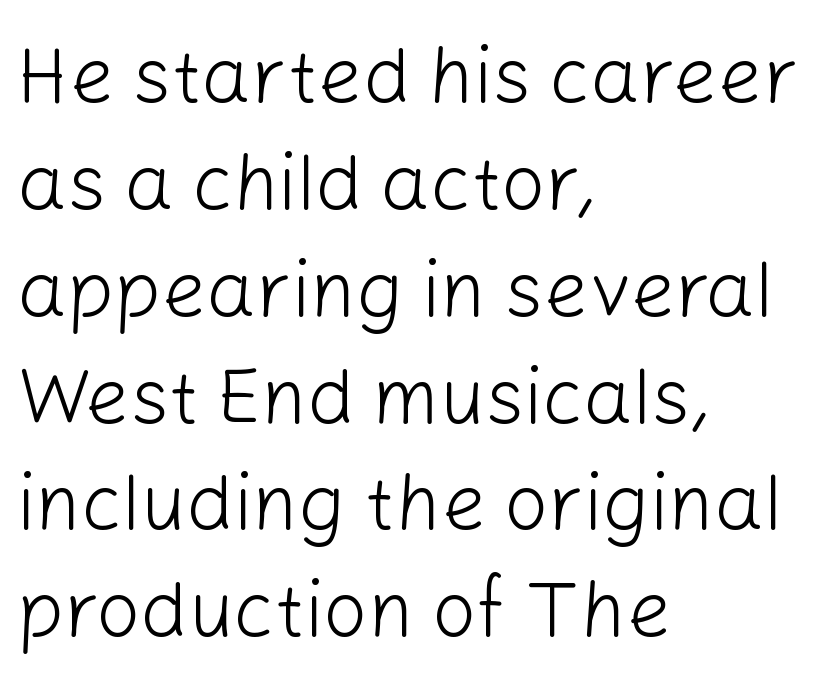
{"serif": "no", "italic": "no", "bold": "no", "weight": "light", "width": "normal", "stroke_contrast": "low", "x_height": "medium", "monospaced": "no", "underline": "no", "align": "left", "line_spacing": "normal", "line_spacing_ratio": 1.37, "letter_spacing": "normal", "letter_spacing_em": 0.0, "glyph_px": 78}
